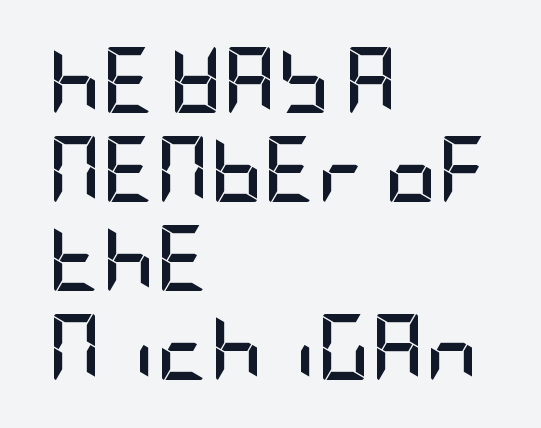
The letters stand upright; this is a roman face. The passage is arranged the way most books set body copy — flush left. The gaps between neighbouring characters are ordinary and unremarkable. Leading: standard.
